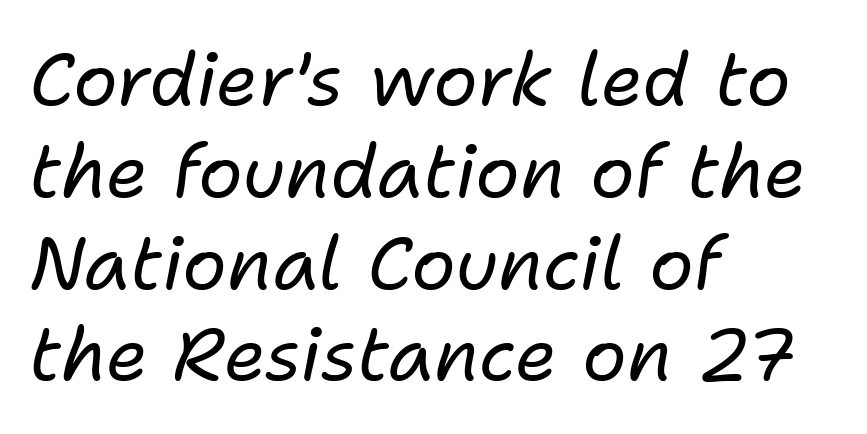
{"italic": "yes", "lean": "right", "slant_degrees": 11, "bold": "no", "weight": "regular", "width": "normal", "stroke_contrast": "low", "x_height": "medium", "monospaced": "no", "underline": "no", "align": "left", "line_spacing_ratio": 1.24, "letter_spacing": "normal", "letter_spacing_em": 0.0, "glyph_px": 74}
